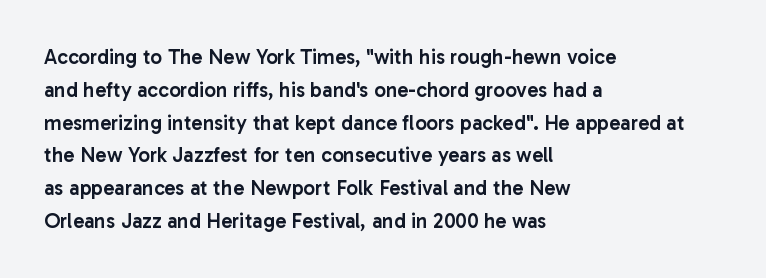
Q: Is the text bold? A: Semi-bold.
Q: Is the text italic (slanted)? A: No, it is upright.
Q: Is the text underlined? A: No.
Q: How is the paragraph aligned? A: Left-aligned.
Q: Is the spacing between letters normal or unusually wide? A: Normal.
Q: Is the spacing between lines tight, normal or loose? A: Normal.
